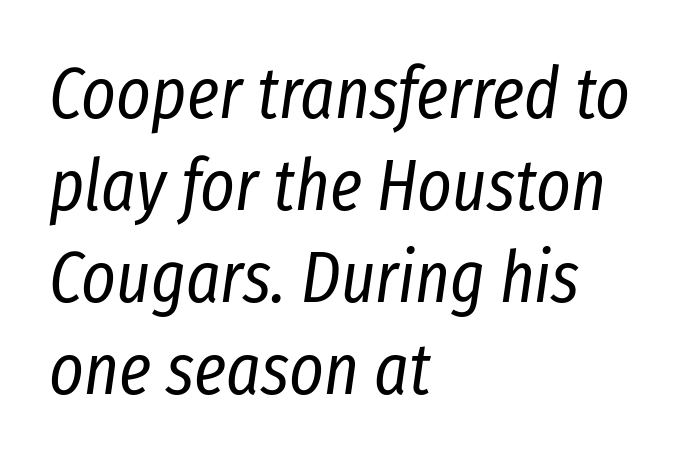
Q: Is the text bold? A: No.
Q: Is the text italic (slanted)? A: Yes, it leans right by about 8 degrees.
Q: Is the text underlined? A: No.
Q: How is the paragraph aligned? A: Left-aligned.
Q: Is the spacing between letters normal or unusually wide? A: Normal.
Q: Is the spacing between lines tight, normal or loose? A: Normal.
Q: Width (condensed, normal, or wide)? A: Condensed.
Q: Stroke contrast? A: Low.
Q: x-height? A: Medium.
Q: Monospaced? A: No.
